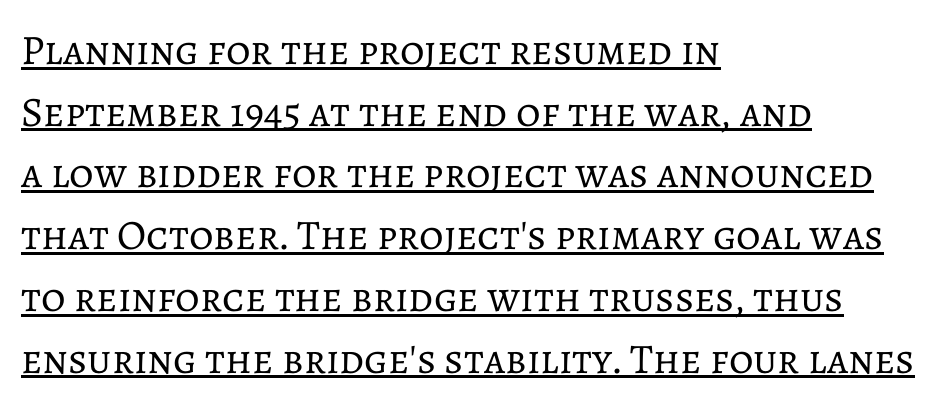
Compared with a centered layout, this one pins lines to the left instead. These characters rest on top of a visible drawn line. Baseline-to-baseline distance is the conventional proportion of letter height. The rendering uses natural spacing where letterforms have individual widths.
